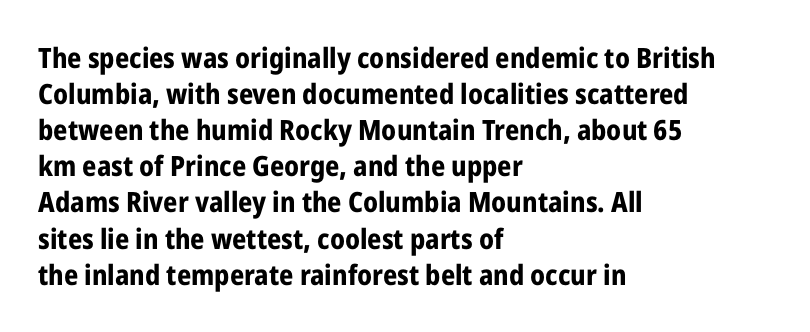
{"serif": "no", "italic": "no", "bold": "yes", "weight": "bold", "width": "condensed", "stroke_contrast": "low", "x_height": "medium", "monospaced": "no", "underline": "no", "align": "left", "line_spacing": "normal", "line_spacing_ratio": 1.29, "letter_spacing": "normal", "letter_spacing_em": 0.0, "glyph_px": 28}
